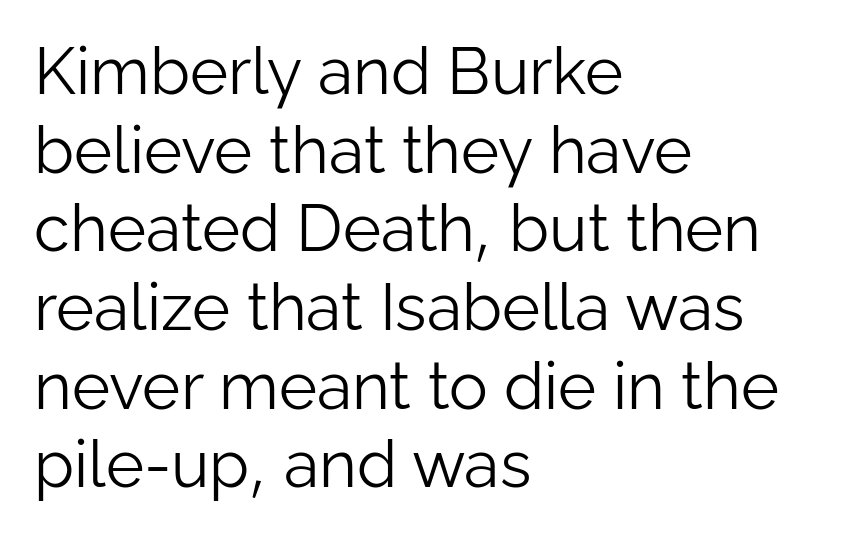
The image shows 65 px light sans-serif type, upright; set left-aligned, line spacing 1.21x, normal letter spacing, not underlined; low stroke contrast and a medium x-height.
